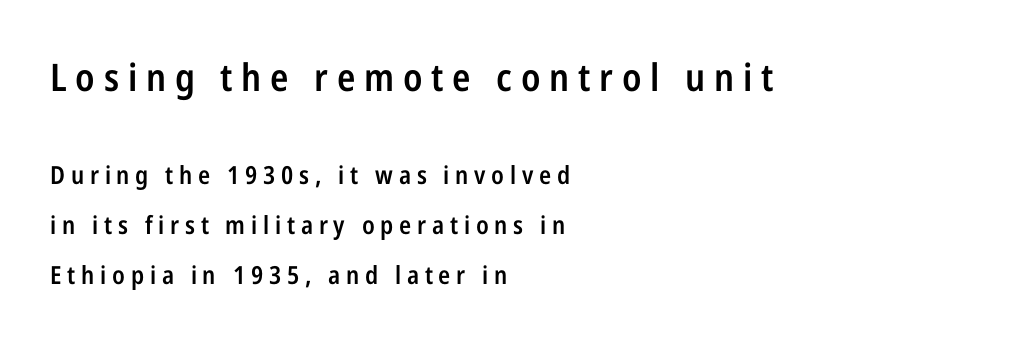
These lines carry some extra weight — a demibold, not a full bold. The typesetter chose a ragged-right arrangement here. Posture: upright roman. Just letters on the line, the space beneath them empty. Is the letter spacing exaggerated? Yes — the characters are pushed far apart. The rendering uses natural spacing where letterforms have individual widths.
